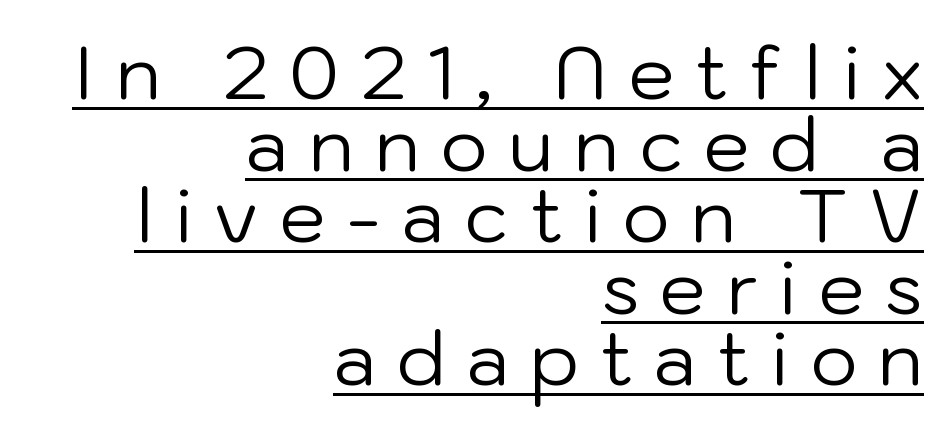
Q: Is the text bold? A: No.
Q: Is the text italic (slanted)? A: No, it is upright.
Q: Is the typeface a serif or a sans-serif typeface? A: Sans-serif.
Q: Is the text underlined? A: Yes.
Q: How is the paragraph aligned? A: Right-aligned.
Q: Is the spacing between letters normal or unusually wide? A: Unusually wide.
Q: Is the spacing between lines tight, normal or loose? A: Tight.
Q: Width (condensed, normal, or wide)? A: Normal.
Q: Stroke contrast? A: Low.
Q: x-height? A: Medium.
Q: Monospaced? A: No.
